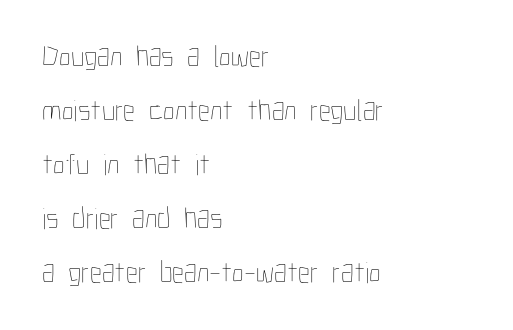
Q: Is the text bold? A: No.
Q: Is the text italic (slanted)? A: No, it is upright.
Q: Is the text underlined? A: No.
Q: How is the paragraph aligned? A: Left-aligned.
Q: Is the spacing between letters normal or unusually wide? A: Normal.
Q: Width (condensed, normal, or wide)? A: Condensed.
Q: Stroke contrast? A: Low.
Q: x-height? A: Medium.
Q: Monospaced? A: No.
